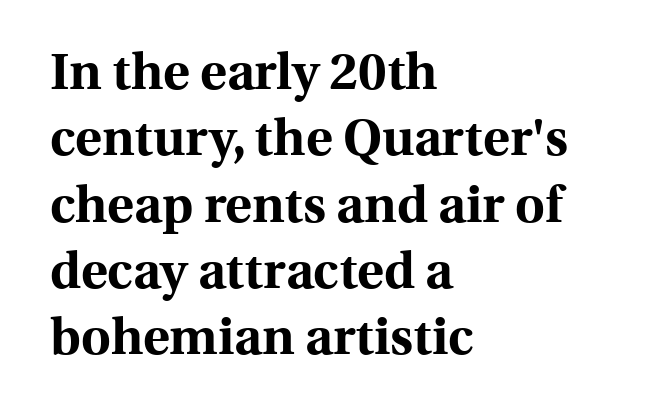
{"serif": "yes", "italic": "no", "bold": "yes", "weight": "bold", "width": "normal", "x_height": "medium", "monospaced": "no", "underline": "no", "align": "left", "line_spacing": "normal", "line_spacing_ratio": 1.3, "letter_spacing": "normal", "letter_spacing_em": 0.0, "glyph_px": 51}
